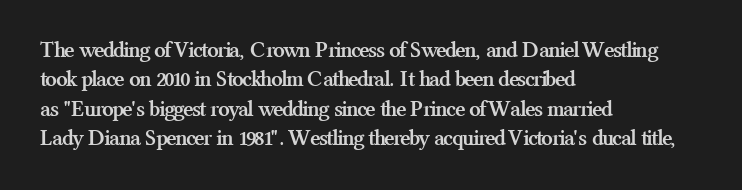
The image shows 23 px bold type, upright; set left-aligned, normal line spacing (1.28x), normal letter spacing, not underlined.
